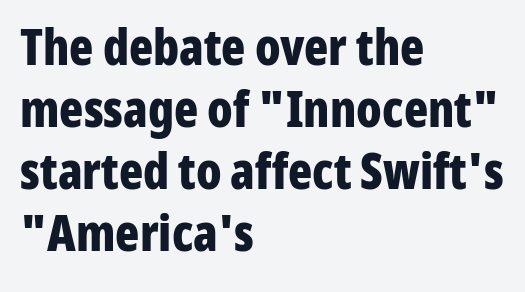
The image shows 50 px bold, condensed sans-serif type, upright; set left-aligned, line spacing 1.24x, normal letter spacing, not underlined; low stroke contrast and a medium x-height.
